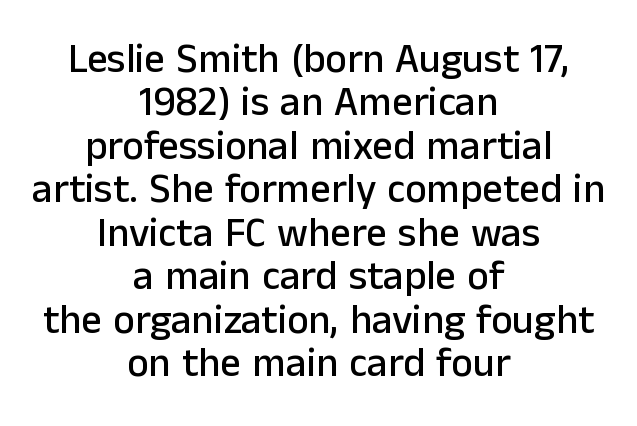
Q: Is the text italic (slanted)? A: No, it is upright.
Q: Is the typeface a serif or a sans-serif typeface? A: Sans-serif.
Q: Is the text underlined? A: No.
Q: How is the paragraph aligned? A: Centered.
Q: Is the spacing between letters normal or unusually wide? A: Normal.
Q: Is the spacing between lines tight, normal or loose? A: Tight.
Q: Width (condensed, normal, or wide)? A: Normal.
Q: Stroke contrast? A: Low.
Q: x-height? A: Medium.
Q: Monospaced? A: No.
